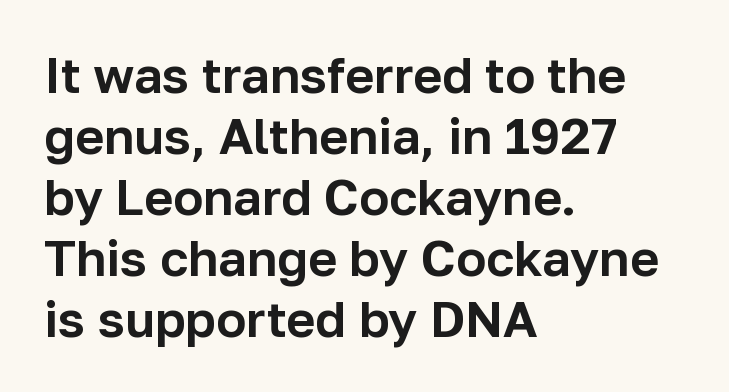
The image shows 50 px sans-serif type, upright; set left-aligned, line spacing 1.22x, normal letter spacing, not underlined; low stroke contrast and a medium x-height.
